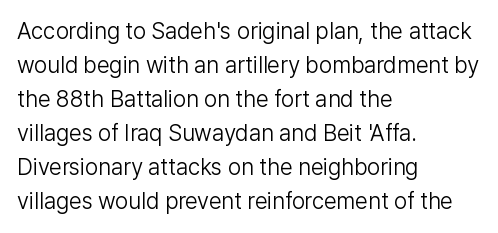
The image shows 23 px text type, upright; set left-aligned, normal line spacing (1.48x), normal letter spacing, not underlined.
